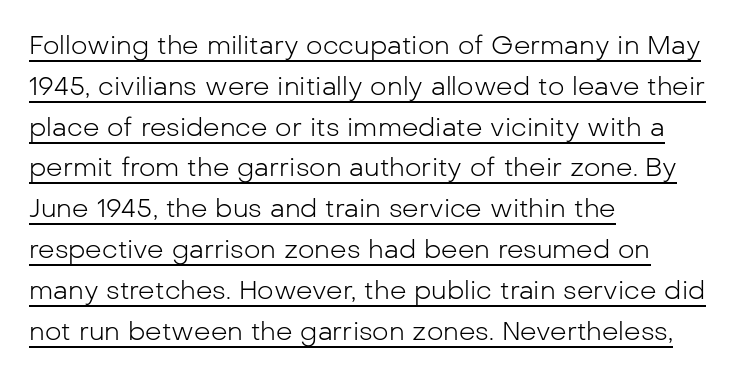
The image shows 26 px text type, upright; set left-aligned, normal line spacing (1.57x), normal letter spacing, underlined.
